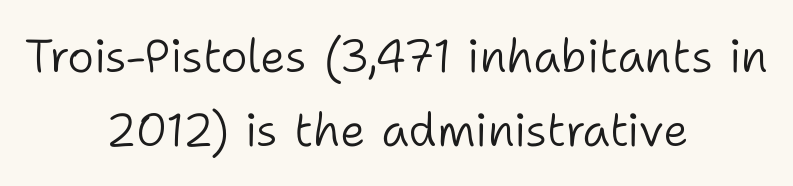
The image shows 46 px light sans-serif type, upright; set centered, normal line spacing (1.6x), normal letter spacing, not underlined; low stroke contrast and a medium x-height.
